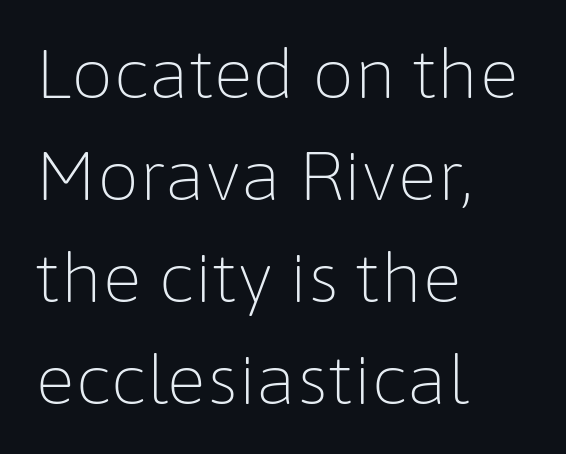
Q: Is the text bold? A: No.
Q: Is the text italic (slanted)? A: No, it is upright.
Q: Is the typeface a serif or a sans-serif typeface? A: Sans-serif.
Q: Is the text underlined? A: No.
Q: How is the paragraph aligned? A: Left-aligned.
Q: Is the spacing between letters normal or unusually wide? A: Normal.
Q: Is the spacing between lines tight, normal or loose? A: Normal.
Q: Width (condensed, normal, or wide)? A: Normal.
Q: Stroke contrast? A: Low.
Q: x-height? A: Medium.
Q: Monospaced? A: No.
